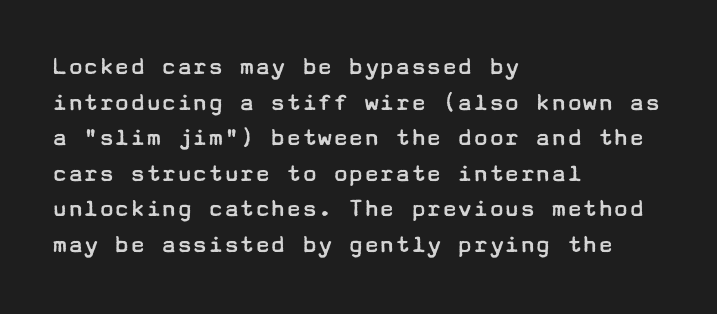
The image shows 26 px text type, upright; set left-aligned, normal line spacing (1.37x), normal letter spacing, not underlined.
